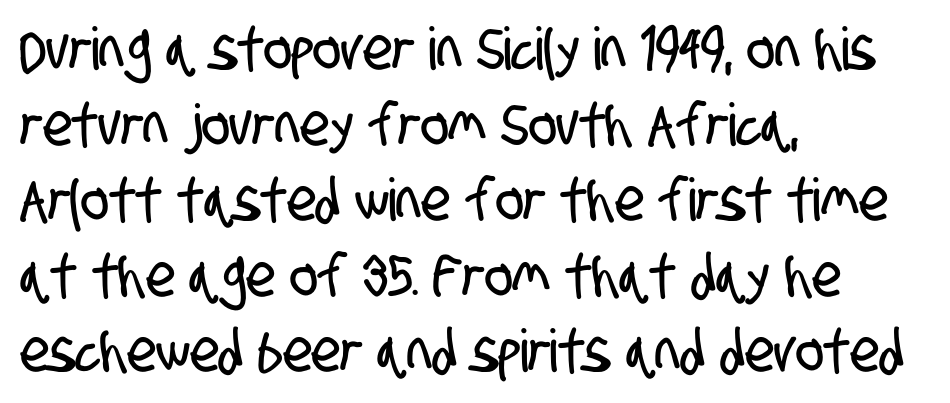
{"serif": "no", "width": "condensed", "stroke_contrast": "low", "x_height": "large", "monospaced": "no", "underline": "no", "align": "left", "line_spacing": "normal", "line_spacing_ratio": 1.28, "letter_spacing": "normal", "letter_spacing_em": 0.0, "glyph_px": 59}
